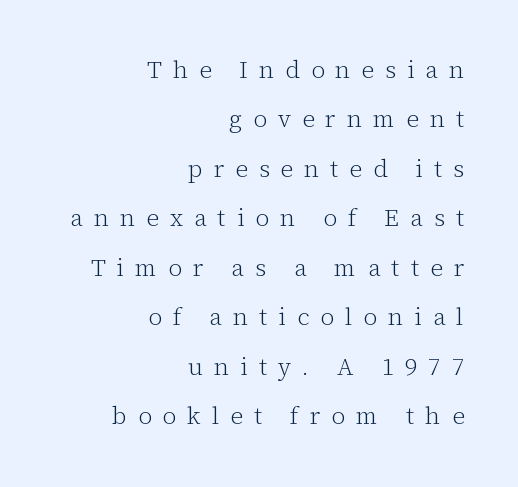
{"italic": "no", "bold": "no", "underline": "no", "align": "right", "line_spacing": "loose", "line_spacing_ratio": 2.06, "letter_spacing": "wide", "letter_spacing_em": 0.46, "glyph_px": 24}
